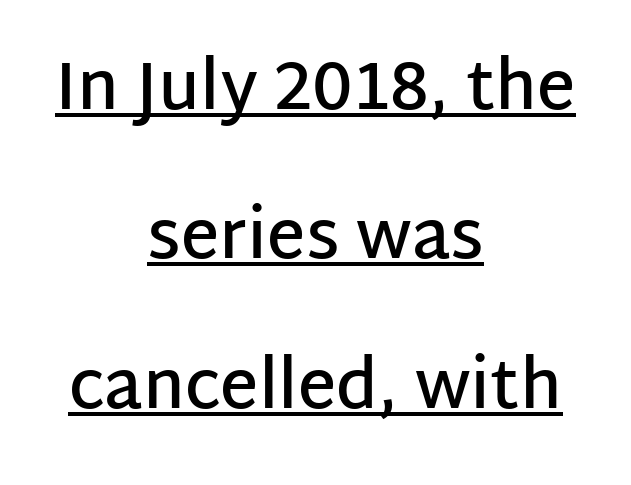
{"serif": "no", "italic": "no", "bold": "semi", "weight": "semibold", "width": "normal", "stroke_contrast": "low", "x_height": "large", "monospaced": "no", "underline": "yes", "align": "center", "line_spacing": "loose", "line_spacing_ratio": 2.23, "letter_spacing": "normal", "letter_spacing_em": 0.0, "glyph_px": 67}
